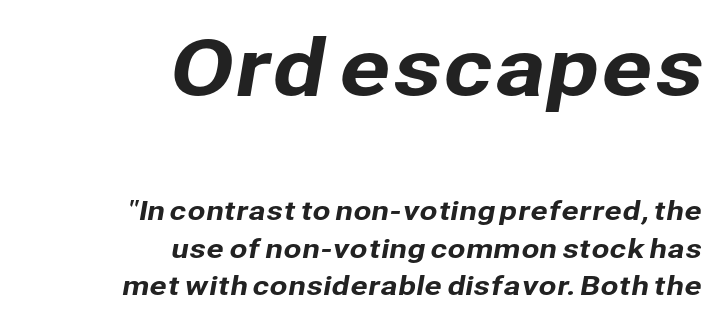
Q: Is the typeface a serif or a sans-serif typeface? A: Sans-serif.
Q: Is the text underlined? A: No.
Q: How is the paragraph aligned? A: Right-aligned.
Q: Is the spacing between letters normal or unusually wide? A: Normal.
Q: Is the spacing between lines tight, normal or loose? A: Normal.
Q: Which block of text is set in a larger size, the first (top) or the second (bottom)? A: The first (top) one.
Q: Width (condensed, normal, or wide)? A: Normal.
Q: Stroke contrast? A: Low.
Q: x-height? A: Medium.
Q: Monospaced? A: No.
